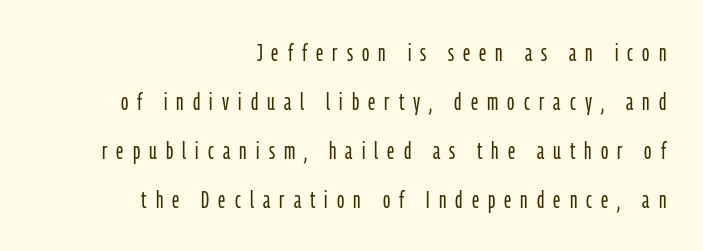
The image shows 24 px text type, upright; set right-aligned, loose line spacing (2.04x), unusually wide letter spacing (+0.38 em), not underlined.
